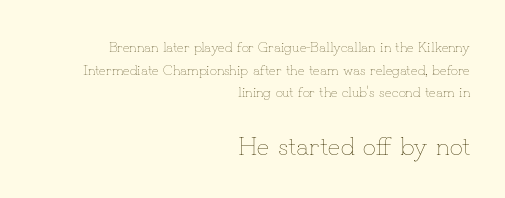
Q: Is the text bold? A: No.
Q: Is the text italic (slanted)? A: No, it is upright.
Q: Is the text underlined? A: No.
Q: How is the paragraph aligned? A: Right-aligned.
Q: Is the spacing between letters normal or unusually wide? A: Normal.
Q: Is the spacing between lines tight, normal or loose? A: Normal.
Q: Which block of text is set in a larger size, the first (top) or the second (bottom)? A: The second (bottom) one.
